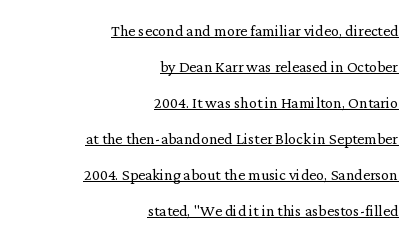
These lines were composed using upright roman letters. The rendered words wear a rule along their underside. The letters look calm and open, with moderate or lighter stems. Every row of glyphs terminates at an identical x-position on the right. Characters follow at the spacing the type designer built in.
